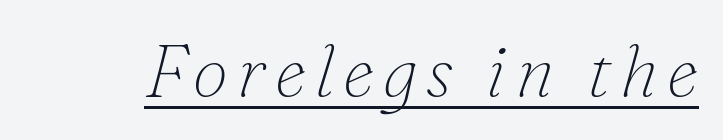
The image shows 72 px thin serif type, italic (leaning right); set underlined; low stroke contrast and a small x-height.
